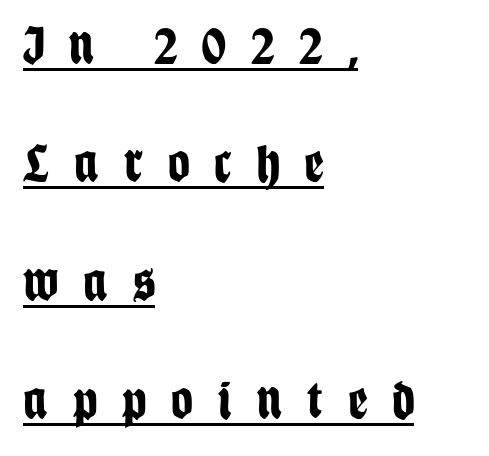
If you drew a line through each stem, it would be perfectly vertical. The strokes are fattened all the way to bold. Left-aligned paragraph, ragged on the right. These lines are rendered in a variable-pitch font. The rendering uses the underline text-decoration. If you measured baseline to baseline, you'd find a long distance.
